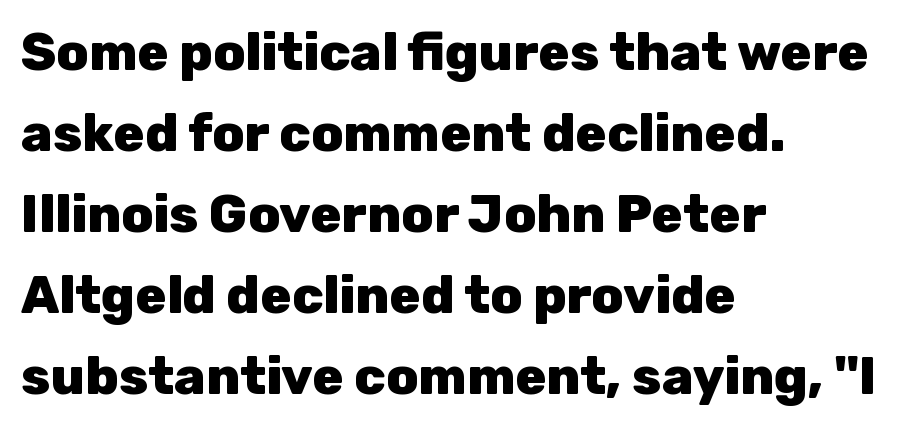
Glyph-to-glyph distance matches everyday printed text. Unmarked baselines from the first word to the last. Italic? Not at all — the glyphs are vertical. The leading is moderate, giving the passage an even texture. Do the characters align in a grid? No, the font is proportional. Stroke terminals: plain, sans-serif.
